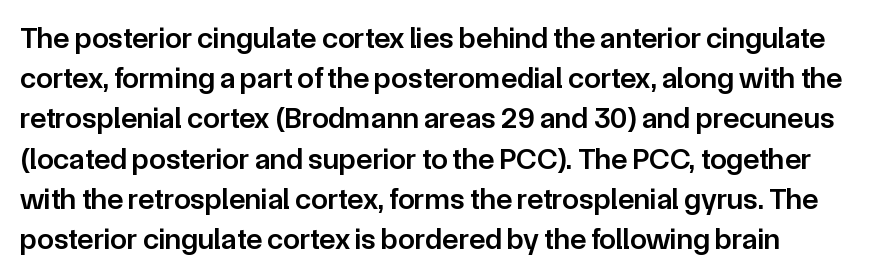
Q: Is the text bold? A: Semi-bold.
Q: Is the text italic (slanted)? A: No, it is upright.
Q: Is the typeface a serif or a sans-serif typeface? A: Sans-serif.
Q: Is the text underlined? A: No.
Q: How is the paragraph aligned? A: Left-aligned.
Q: Is the spacing between letters normal or unusually wide? A: Normal.
Q: Is the spacing between lines tight, normal or loose? A: Normal.
Q: Width (condensed, normal, or wide)? A: Normal.
Q: Stroke contrast? A: Low.
Q: x-height? A: Medium.
Q: Monospaced? A: No.
